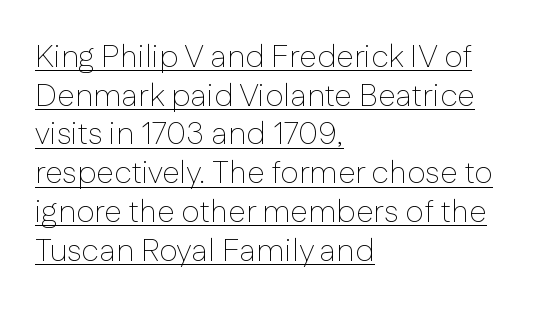
{"serif": "no", "italic": "no", "bold": "no", "weight": "thin", "width": "normal", "stroke_contrast": "low", "x_height": "medium", "monospaced": "no", "underline": "yes", "align": "left", "line_spacing_ratio": 1.21, "letter_spacing": "normal", "letter_spacing_em": 0.0, "glyph_px": 32}
